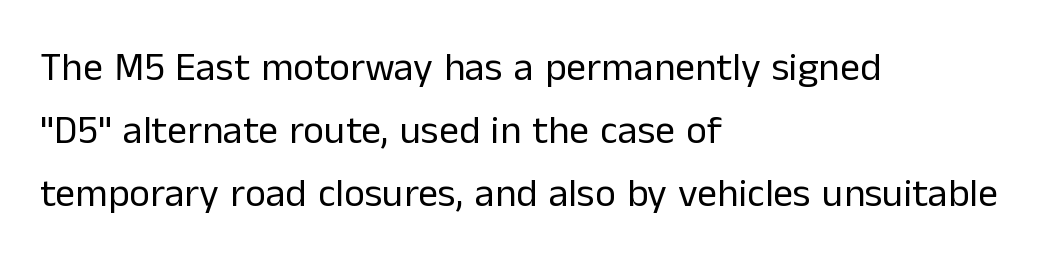
{"serif": "no", "italic": "no", "bold": "no", "weight": "regular", "width": "normal", "stroke_contrast": "low", "x_height": "medium", "monospaced": "no", "underline": "no", "align": "left", "line_spacing": "normal", "line_spacing_ratio": 1.57, "letter_spacing": "normal", "letter_spacing_em": 0.0, "glyph_px": 40}
